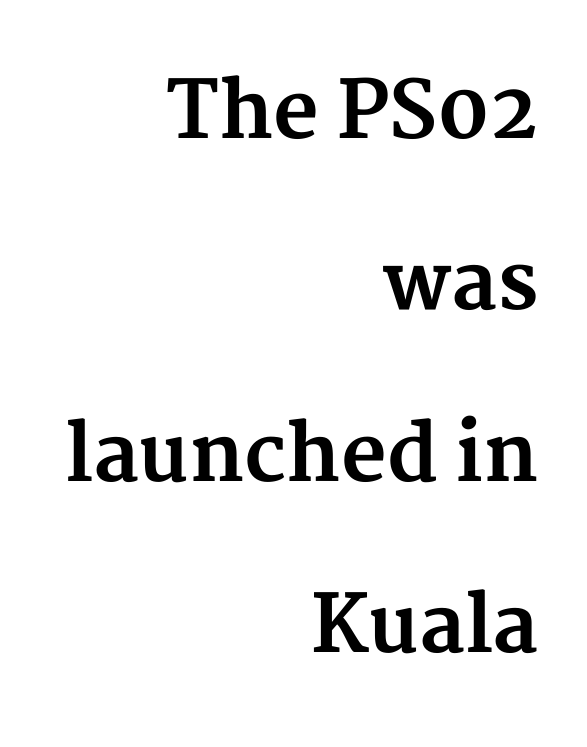
Character widths vary here, with narrow letters taking less room than wide ones. This sample is right-justified, so line beginnings fall wherever the words allow. If you drew a line through each stem, it would be perfectly vertical. The foot of each line stays bare and open. There is no visible air inserted between adjacent glyphs. The face used here is seriffed, in the tradition of book romans.
